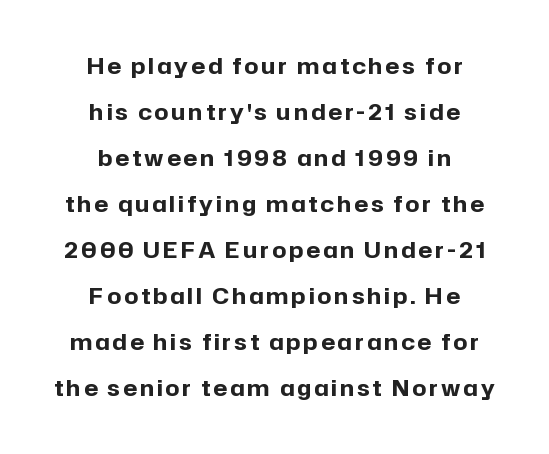
{"italic": "no", "bold": "yes", "underline": "no", "align": "center", "line_spacing": "loose", "line_spacing_ratio": 2.09, "glyph_px": 22}
